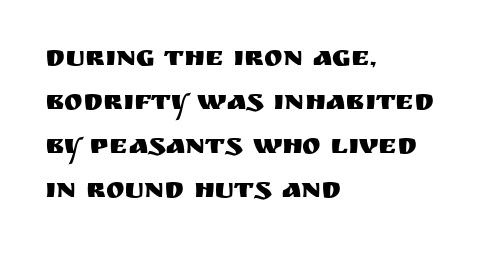
Plain, unruled lines of type. Character widths vary here, with narrow letters taking less room than wide ones. Each new line begins a customary step beneath the previous one. Classification — sans serif. Typeset ragged right — the left edge is the straight one.
